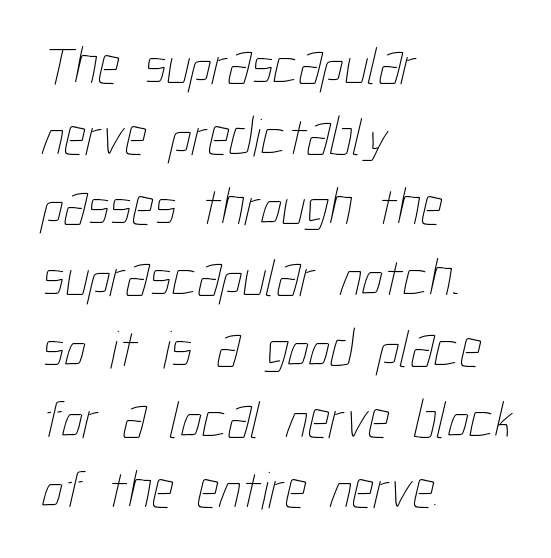
This rendering leaves character spacing at its baseline value. The space beneath each line is pristine and unruled. Regarding leading, the lines here are spaced in the standard way. The letterforms sit at book weight or below.
